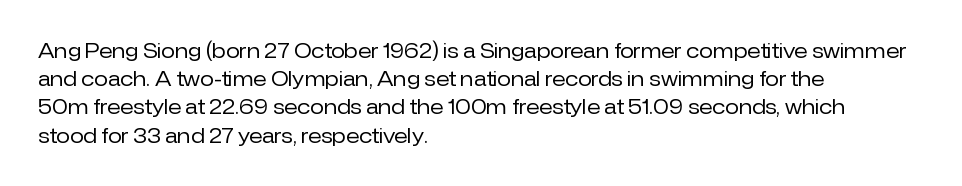
Nobody drew a line under any word here. When letters stand straight like this, we call the style roman or upright. The lines sit at an ordinary, default distance from one another. Summary of weight: not heavy and not bold.
